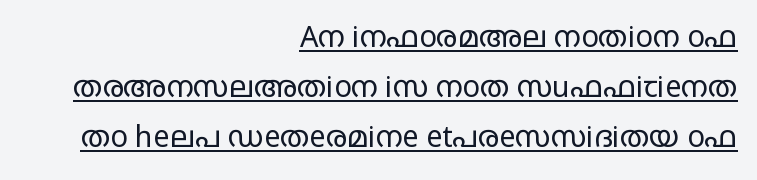
The image shows 29 px regular-weight, wide sans-serif type, upright; set right-aligned, line spacing 1.73x, normal letter spacing, underlined; low stroke contrast and a large x-height.
